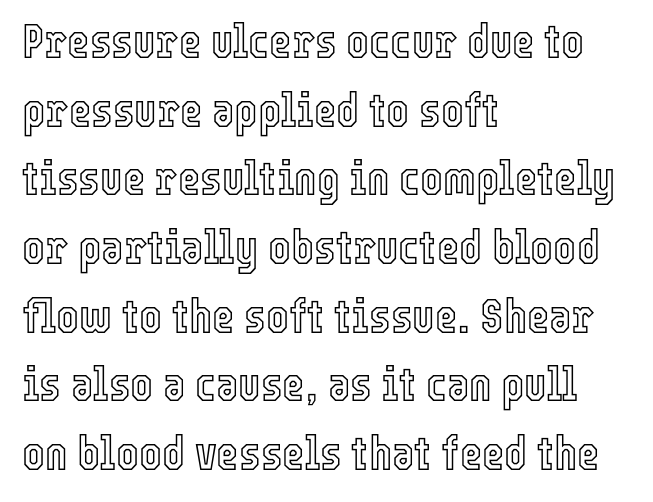
{"italic": "no", "width": "condensed", "x_height": "medium", "monospaced": "no", "underline": "no", "align": "left", "line_spacing": "normal", "line_spacing_ratio": 1.43, "letter_spacing": "normal", "letter_spacing_em": 0.0, "glyph_px": 48}
